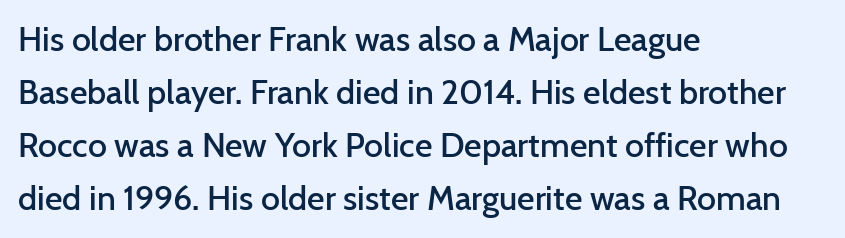
Q: Is the text bold? A: Semi-bold.
Q: Is the text italic (slanted)? A: No, it is upright.
Q: Is the typeface a serif or a sans-serif typeface? A: Sans-serif.
Q: Is the text underlined? A: No.
Q: How is the paragraph aligned? A: Left-aligned.
Q: Is the spacing between letters normal or unusually wide? A: Normal.
Q: Is the spacing between lines tight, normal or loose? A: Normal.
Q: Width (condensed, normal, or wide)? A: Normal.
Q: Stroke contrast? A: Low.
Q: x-height? A: Medium.
Q: Monospaced? A: No.
